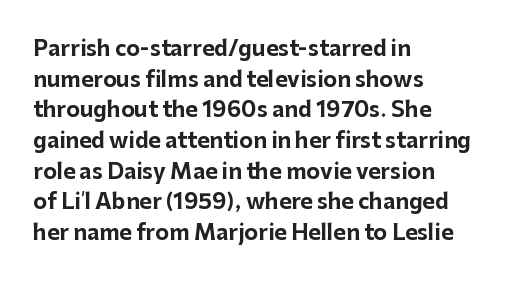
Glyph-to-glyph distance matches everyday printed text. If you drew a line through each stem, it would be perfectly vertical. Horizontal bands of white between lines are of average thickness. Type without underlining. The glyphs have the mass of a bold cut.
